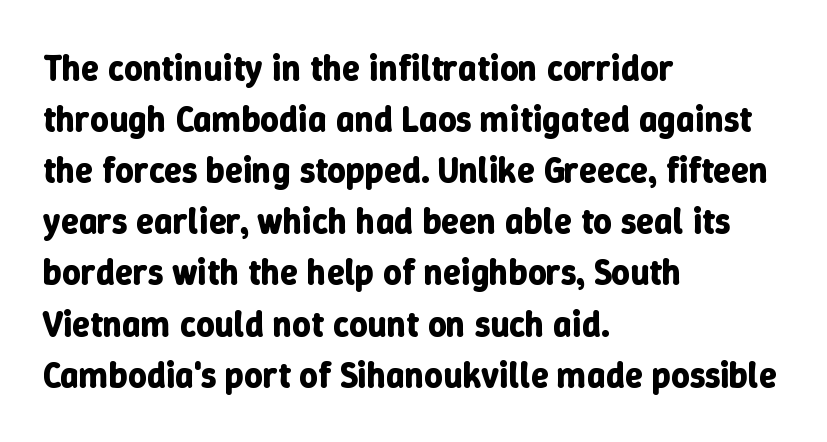
The image shows 36 px bold type, upright; set left-aligned, normal line spacing (1.42x), normal letter spacing, not underlined; low stroke contrast and a medium x-height.
